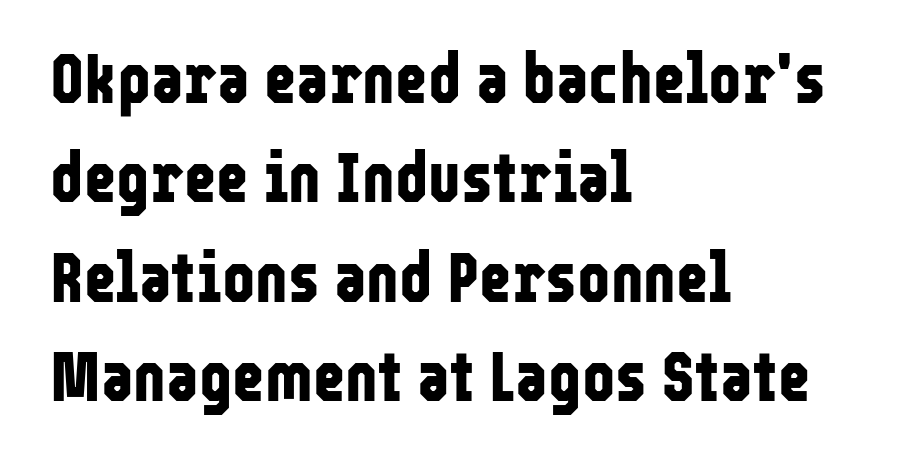
The image shows 70 px bold, condensed sans-serif type, upright; set left-aligned, normal line spacing (1.42x), normal letter spacing, not underlined; low stroke contrast and a medium x-height.
